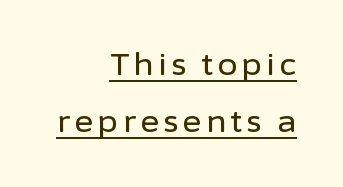
Q: Is the text italic (slanted)? A: No, it is upright.
Q: Is the typeface a serif or a sans-serif typeface? A: Sans-serif.
Q: Is the text underlined? A: Yes.
Q: How is the paragraph aligned? A: Right-aligned.
Q: Is the spacing between lines tight, normal or loose? A: Loose.
Q: Width (condensed, normal, or wide)? A: Normal.
Q: Stroke contrast? A: Low.
Q: x-height? A: Medium.
Q: Monospaced? A: No.
